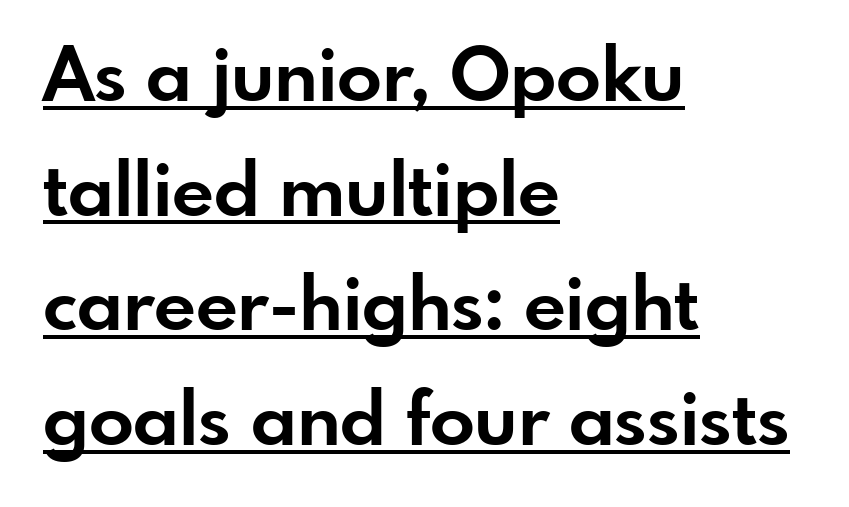
Q: Is the text bold? A: Yes.
Q: Is the text italic (slanted)? A: No, it is upright.
Q: Is the typeface a serif or a sans-serif typeface? A: Sans-serif.
Q: Is the text underlined? A: Yes.
Q: How is the paragraph aligned? A: Left-aligned.
Q: Is the spacing between letters normal or unusually wide? A: Normal.
Q: Is the spacing between lines tight, normal or loose? A: Normal.
Q: Width (condensed, normal, or wide)? A: Normal.
Q: Stroke contrast? A: Low.
Q: x-height? A: Small.
Q: Monospaced? A: No.
